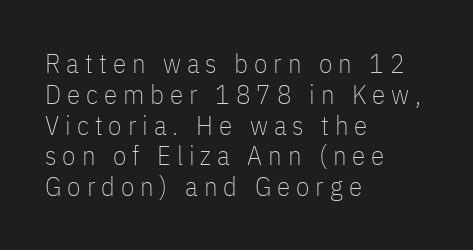
{"italic": "no", "bold": "no", "underline": "no", "align": "left", "line_spacing": "tight", "line_spacing_ratio": 1.14, "letter_spacing": "wide", "letter_spacing_em": 0.22, "glyph_px": 27}
